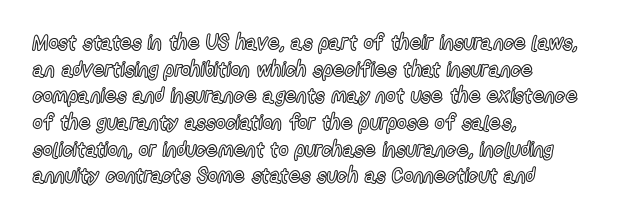
The image shows 21 px text type; set left-aligned, normal line spacing (1.27x), normal letter spacing, not underlined.
